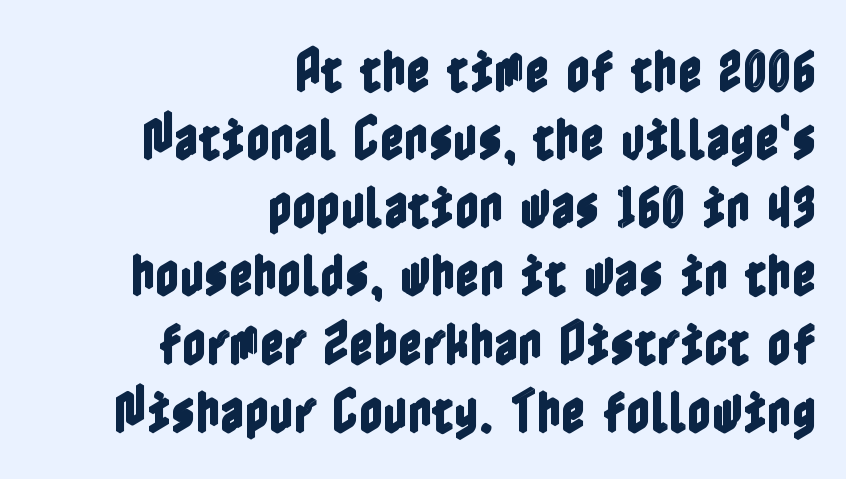
If you drew a line through each stem, it would be perfectly vertical. Characters follow at the spacing the type designer built in. Notice how descenders clear the ascenders below comfortably — that's standard leading. Which margin do the lines hug? The right one — the left edge is uneven. Bare-footed words on every line.
